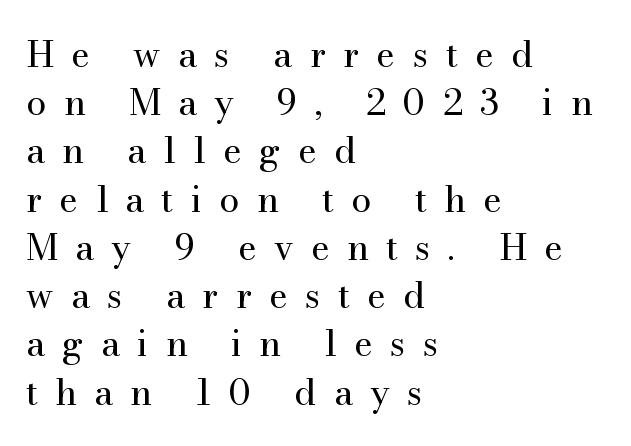
Posture: vertical. A typesetter would call this heavily tracked-out type. The typesetting does not lean heavy: it is not bold. Think of a printed novel: that variable character pitch is what you see here.
